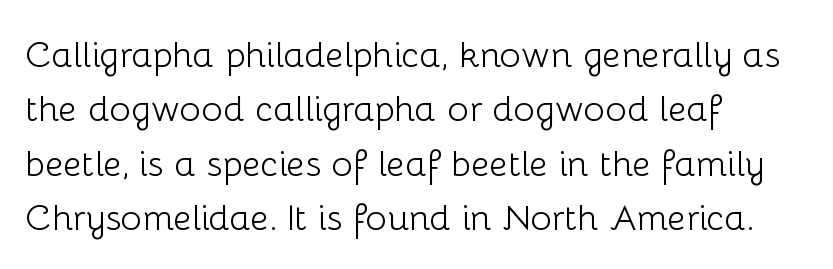
The image shows 36 px light sans-serif type, upright; set left-aligned, normal line spacing (1.51x), normal letter spacing, not underlined; low stroke contrast and a medium x-height.
